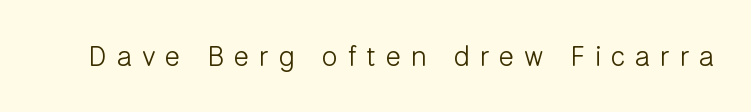
A typesetter would call this heavily tracked-out type. Heaviness? Minimal to ordinary, like unemphasized prose. The lettering holds an erect, upright posture throughout. Examine the stroke ends and you'll find no serifs.
